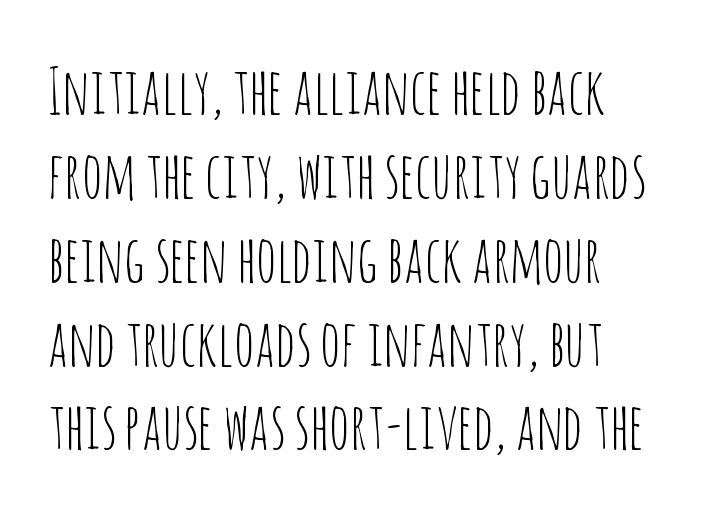
{"serif": "no", "italic": "no", "bold": "no", "weight": "thin", "width": "condensed", "stroke_contrast": "low", "x_height": "large", "monospaced": "no", "underline": "no", "line_spacing": "normal", "line_spacing_ratio": 1.31, "letter_spacing": "normal", "letter_spacing_em": 0.0, "glyph_px": 64}
